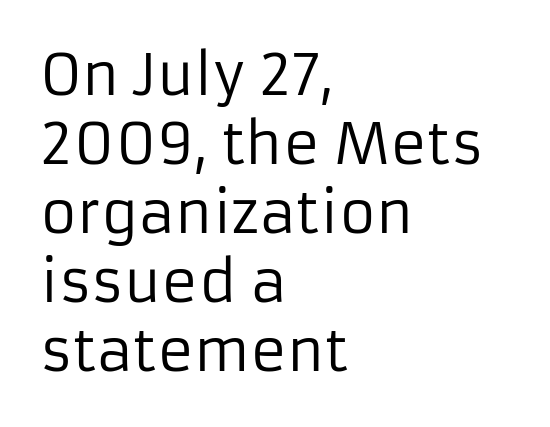
The image shows 56 px regular-weight sans-serif type, upright; set left-aligned, line spacing 1.23x, normal letter spacing, not underlined; low stroke contrast and a medium x-height.
